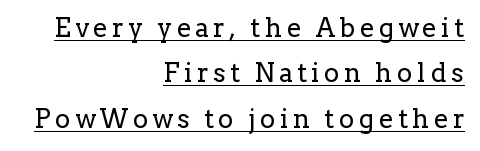
Q: Is the text bold? A: No.
Q: Is the text italic (slanted)? A: No, it is upright.
Q: Is the text underlined? A: Yes.
Q: How is the paragraph aligned? A: Right-aligned.
